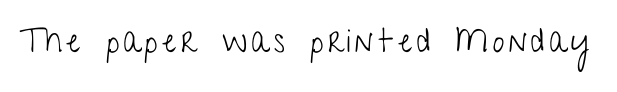
The image shows 33 px light, condensed sans-serif type, upright; set not underlined; low stroke contrast and a medium x-height.
